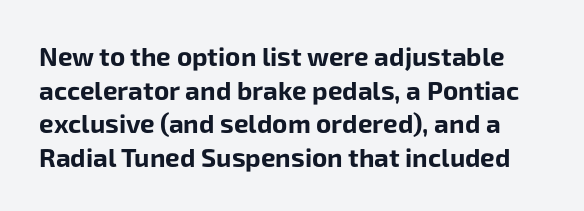
{"italic": "no", "bold": "yes", "underline": "no", "line_spacing": "normal", "line_spacing_ratio": 1.29, "letter_spacing": "normal", "letter_spacing_em": 0.0, "glyph_px": 26}
